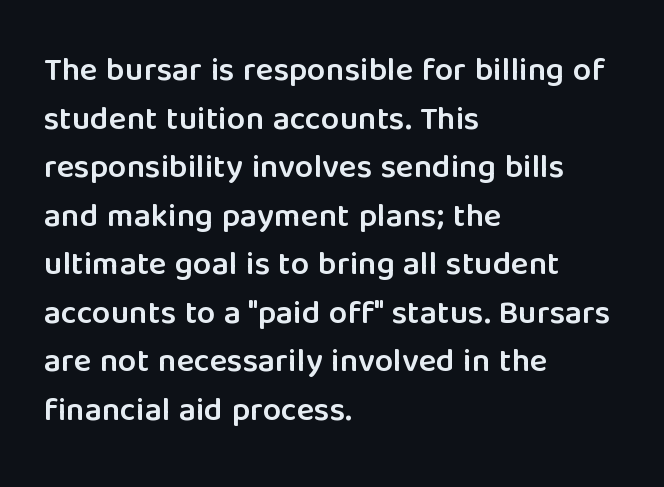
The image shows 33 px semibold sans-serif type, upright; set left-aligned, normal line spacing (1.47x), normal letter spacing, not underlined; low stroke contrast and a medium x-height.
